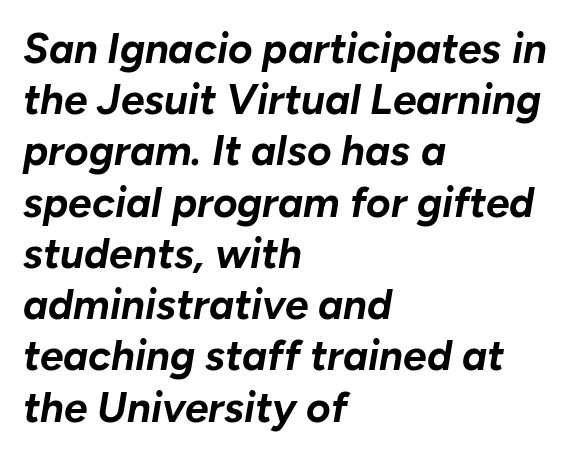
{"italic": "yes", "lean": "right", "slant_degrees": 10, "bold": "yes", "weight": "bold", "width": "normal", "stroke_contrast": "low", "x_height": "medium", "monospaced": "no", "underline": "no", "align": "left", "line_spacing_ratio": 1.22, "letter_spacing": "normal", "letter_spacing_em": 0.0, "glyph_px": 42}
